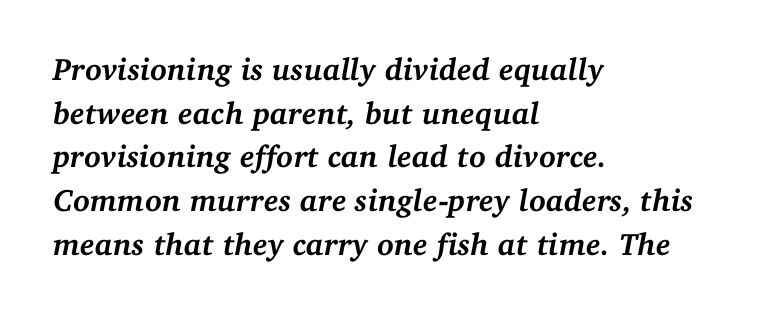
Q: Is the text bold? A: Yes.
Q: Is the text italic (slanted)? A: Yes, it leans right by about 11 degrees.
Q: Is the typeface a serif or a sans-serif typeface? A: Serif.
Q: Is the text underlined? A: No.
Q: How is the paragraph aligned? A: Left-aligned.
Q: Is the spacing between letters normal or unusually wide? A: Normal.
Q: Is the spacing between lines tight, normal or loose? A: Normal.
Q: Width (condensed, normal, or wide)? A: Normal.
Q: Stroke contrast? A: Medium.
Q: x-height? A: Medium.
Q: Monospaced? A: No.
